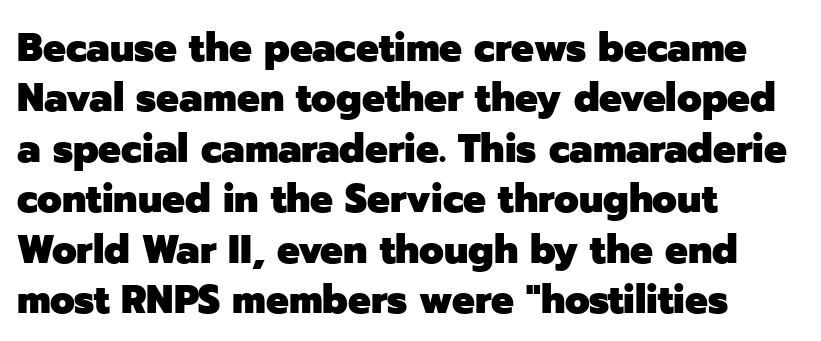
Q: Is the text bold? A: Yes.
Q: Is the text italic (slanted)? A: No, it is upright.
Q: Is the typeface a serif or a sans-serif typeface? A: Sans-serif.
Q: Is the text underlined? A: No.
Q: How is the paragraph aligned? A: Left-aligned.
Q: Is the spacing between letters normal or unusually wide? A: Normal.
Q: Is the spacing between lines tight, normal or loose? A: Normal.
Q: Width (condensed, normal, or wide)? A: Normal.
Q: Stroke contrast? A: Low.
Q: x-height? A: Medium.
Q: Monospaced? A: No.
